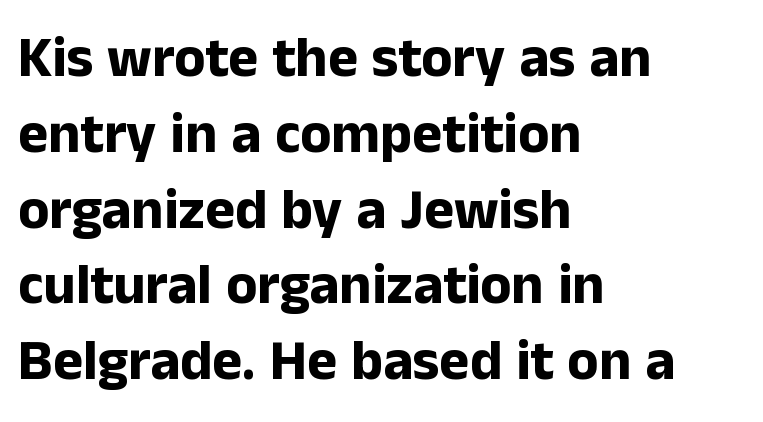
Q: Is the text bold? A: Yes.
Q: Is the text italic (slanted)? A: No, it is upright.
Q: Is the typeface a serif or a sans-serif typeface? A: Sans-serif.
Q: Is the text underlined? A: No.
Q: How is the paragraph aligned? A: Left-aligned.
Q: Is the spacing between letters normal or unusually wide? A: Normal.
Q: Is the spacing between lines tight, normal or loose? A: Normal.
Q: Width (condensed, normal, or wide)? A: Normal.
Q: Stroke contrast? A: Low.
Q: x-height? A: Medium.
Q: Monospaced? A: No.
